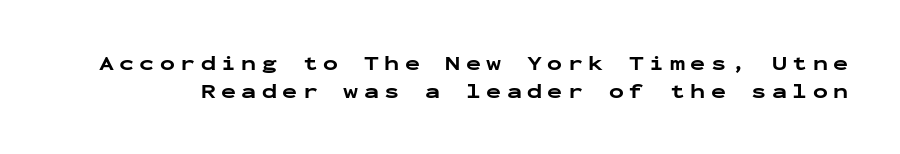
Q: Is the text bold? A: Yes.
Q: Is the text italic (slanted)? A: No, it is upright.
Q: Is the text underlined? A: No.
Q: Is the spacing between letters normal or unusually wide? A: Unusually wide.
Q: Is the spacing between lines tight, normal or loose? A: Normal.
